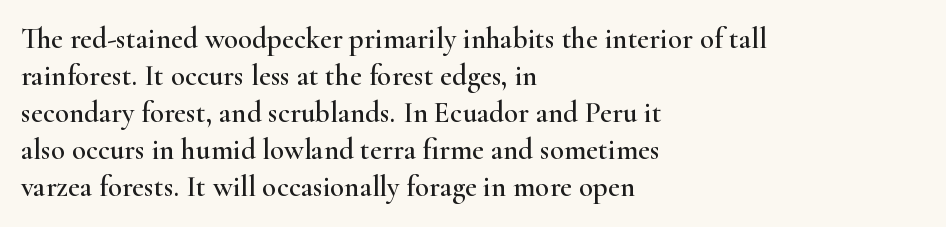
Q: Is the text italic (slanted)? A: No, it is upright.
Q: Is the typeface a serif or a sans-serif typeface? A: Serif.
Q: Is the text underlined? A: No.
Q: How is the paragraph aligned? A: Left-aligned.
Q: Is the spacing between letters normal or unusually wide? A: Normal.
Q: Is the spacing between lines tight, normal or loose? A: Normal.
Q: Width (condensed, normal, or wide)? A: Wide.
Q: Stroke contrast? A: High.
Q: x-height? A: Small.
Q: Monospaced? A: No.
